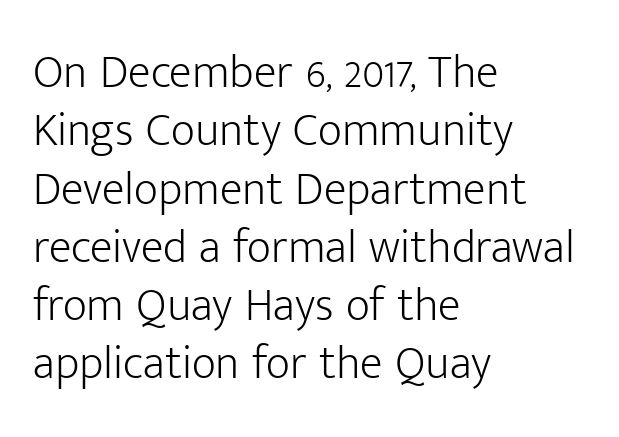
{"serif": "no", "italic": "no", "bold": "no", "weight": "light", "width": "normal", "stroke_contrast": "low", "x_height": "medium", "monospaced": "no", "underline": "no", "align": "left", "line_spacing_ratio": 1.24, "letter_spacing": "normal", "letter_spacing_em": 0.0, "glyph_px": 47}
